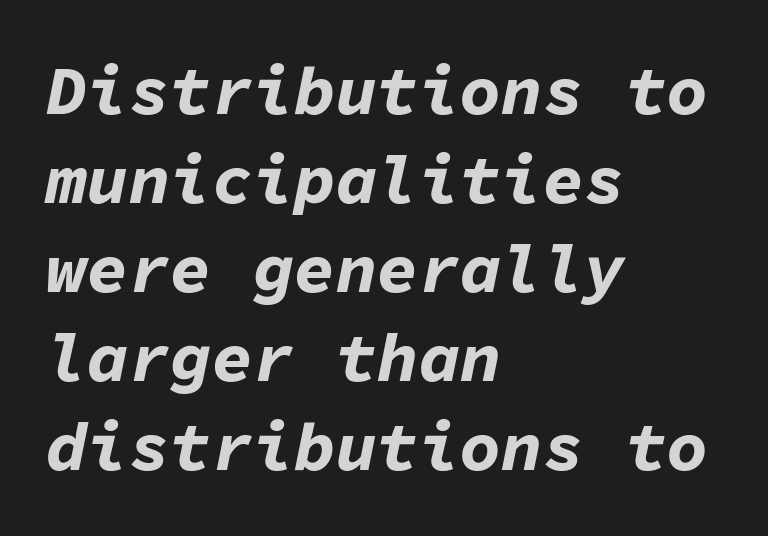
The image shows 69 px bold type, italic (leaning right), monospaced; set left-aligned, normal line spacing (1.29x), normal letter spacing, not underlined; low stroke contrast and a medium x-height.
